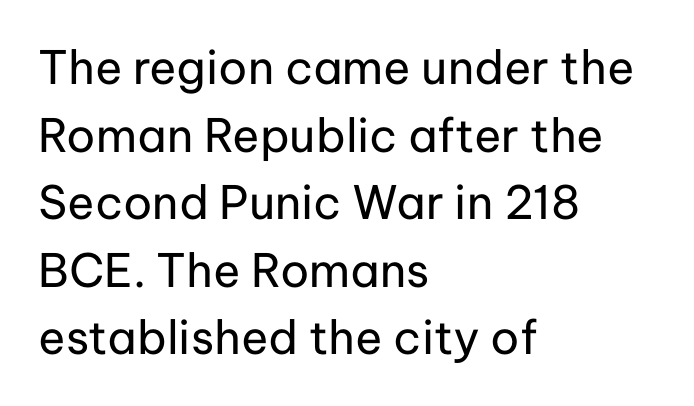
Q: Is the text bold? A: No.
Q: Is the text italic (slanted)? A: No, it is upright.
Q: Is the typeface a serif or a sans-serif typeface? A: Sans-serif.
Q: Is the text underlined? A: No.
Q: How is the paragraph aligned? A: Left-aligned.
Q: Is the spacing between letters normal or unusually wide? A: Normal.
Q: Is the spacing between lines tight, normal or loose? A: Normal.
Q: Width (condensed, normal, or wide)? A: Normal.
Q: Stroke contrast? A: Low.
Q: x-height? A: Medium.
Q: Monospaced? A: No.
